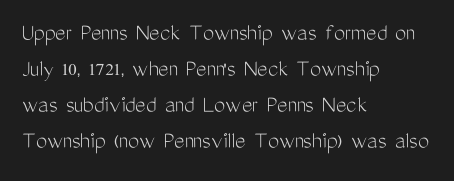
The rendering anchors every line to the left-hand side. Words appear dense and cohesive because spacing is normal. Does the leading feel generous? No, just average. A quiet, ordinary-to-light weight characterises the typeface.
